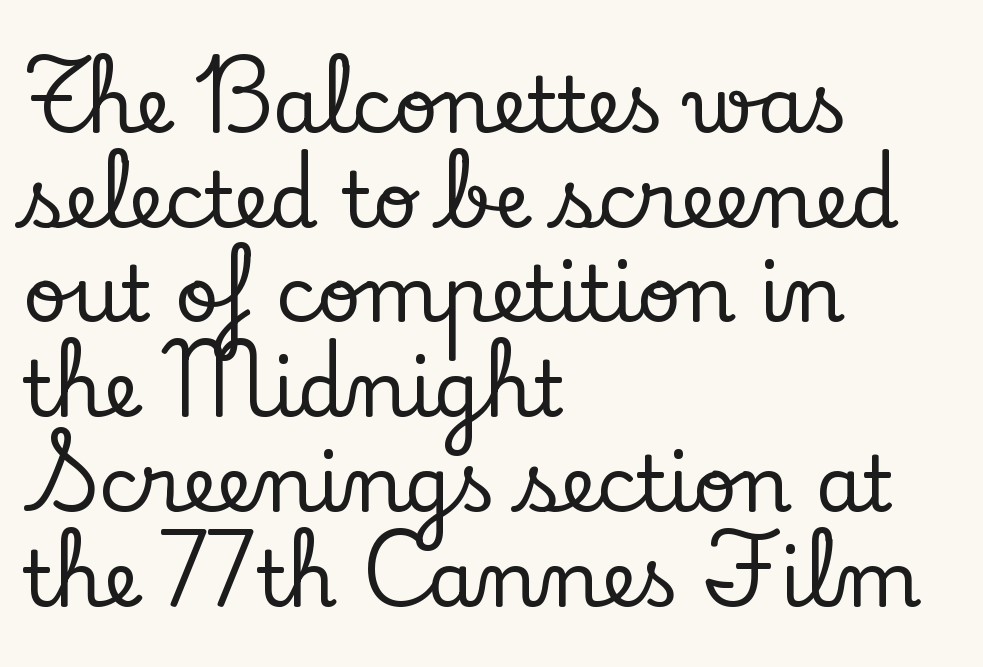
The image shows 77 px serif type, upright; set left-aligned, line spacing 1.23x, normal letter spacing, not underlined; low stroke contrast and a small x-height.
